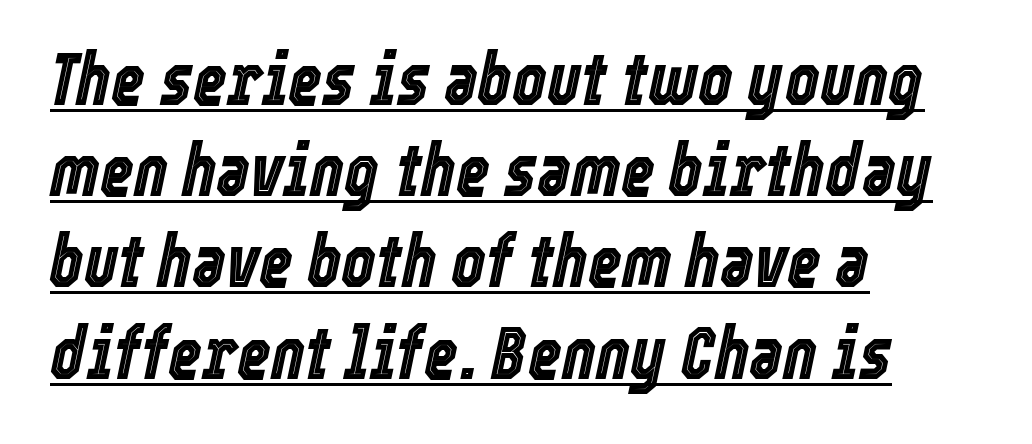
{"italic": "yes", "lean": "right", "slant_degrees": 12, "width": "condensed", "x_height": "medium", "monospaced": "no", "underline": "yes", "align": "left", "line_spacing": "normal", "line_spacing_ratio": 1.25, "letter_spacing": "normal", "letter_spacing_em": 0.0, "glyph_px": 73}
